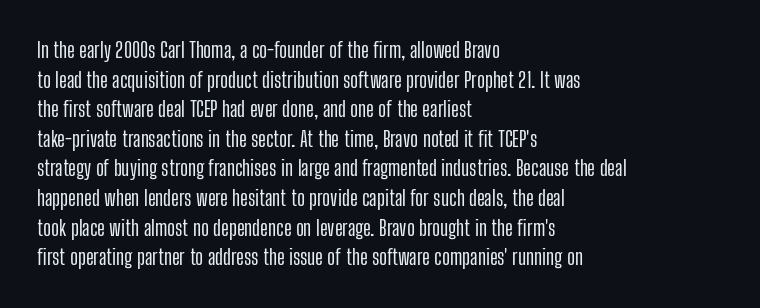
The image shows 21 px text type, upright; set left-aligned, normal line spacing (1.41x), normal letter spacing, not underlined.
